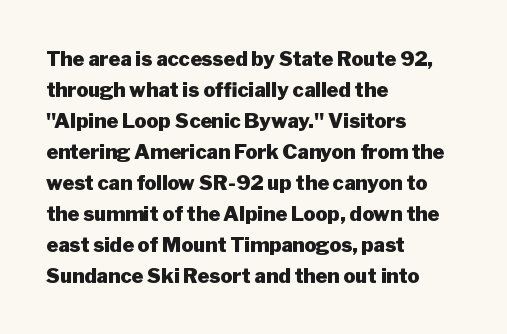
Q: Is the text bold? A: Yes.
Q: Is the text italic (slanted)? A: No, it is upright.
Q: Is the text underlined? A: No.
Q: How is the paragraph aligned? A: Left-aligned.
Q: Is the spacing between letters normal or unusually wide? A: Normal.
Q: Is the spacing between lines tight, normal or loose? A: Normal.
